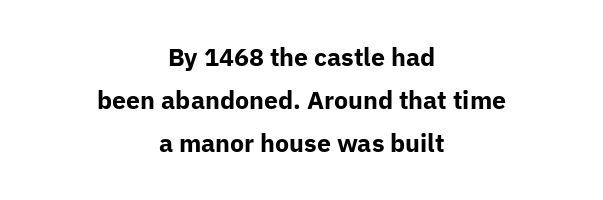
Q: Is the text bold? A: Yes.
Q: Is the text italic (slanted)? A: No, it is upright.
Q: Is the text underlined? A: No.
Q: How is the paragraph aligned? A: Centered.
Q: Is the spacing between letters normal or unusually wide? A: Normal.
